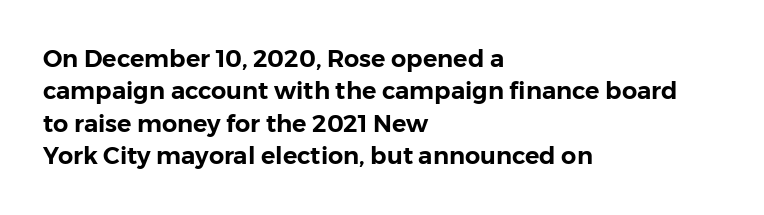
Q: Is the text italic (slanted)? A: No, it is upright.
Q: Is the text underlined? A: No.
Q: How is the paragraph aligned? A: Left-aligned.
Q: Is the spacing between letters normal or unusually wide? A: Normal.
Q: Is the spacing between lines tight, normal or loose? A: Normal.
